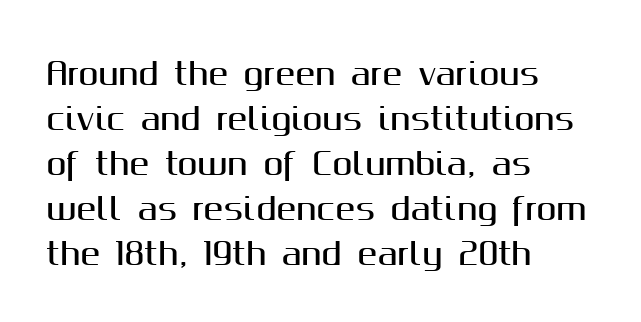
The image shows 30 px sans-serif type, upright; set left-aligned, normal line spacing (1.5x), normal letter spacing, not underlined; medium stroke contrast and a medium x-height.
